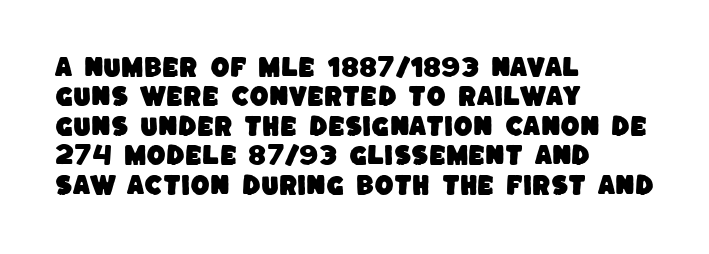
Beneath every word, the page is bare. Caption: multi-line text, flush left, ragged right. In terms of leading, this rendering sits right in the middle. This rendering leaves character spacing at its baseline value.
